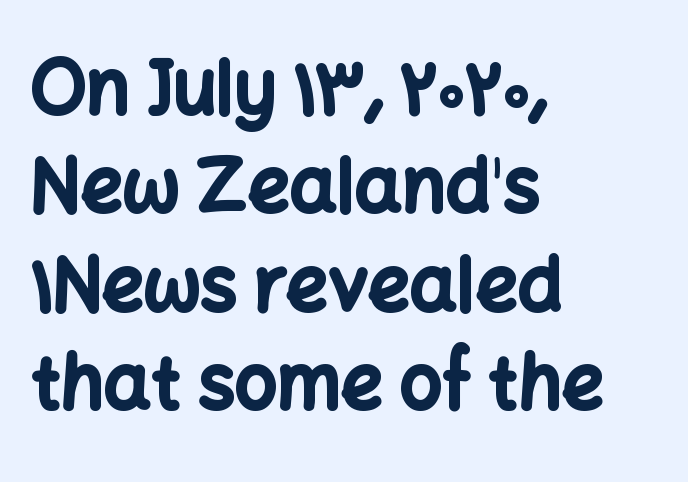
{"serif": "no", "italic": "no", "bold": "yes", "weight": "bold", "width": "normal", "stroke_contrast": "low", "x_height": "medium", "monospaced": "no", "underline": "no", "align": "left", "line_spacing": "normal", "line_spacing_ratio": 1.33, "letter_spacing": "normal", "letter_spacing_em": 0.0, "glyph_px": 74}
